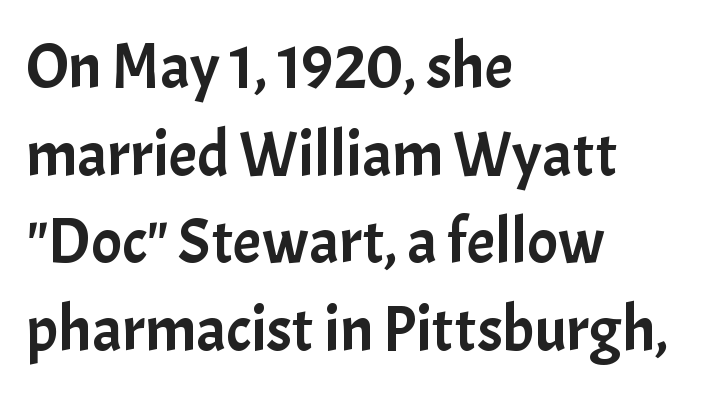
When letters stand straight like this, we call the style roman or upright. These lines are rendered in a variable-pitch font. Nobody touched the tracking dial on this one. Line starts are locked; line ends wander. Regarding leading, the lines here are spaced in the standard way.
